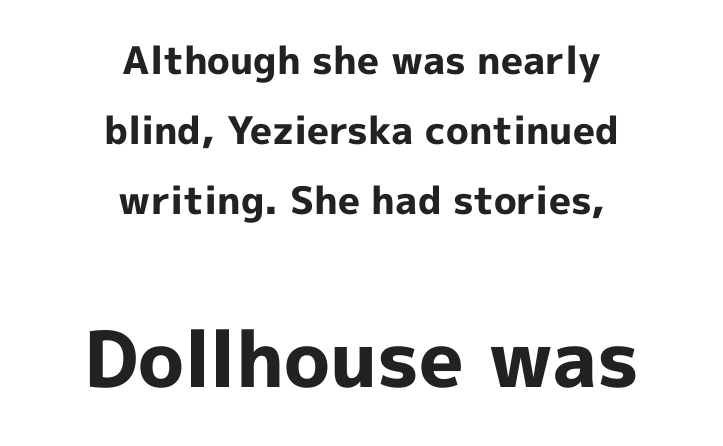
The image shows 77 px bold sans-serif type, upright; set centered, line spacing 1.84x, normal letter spacing, not underlined; the second (bottom) block is 2.03x larger; a medium x-height.
